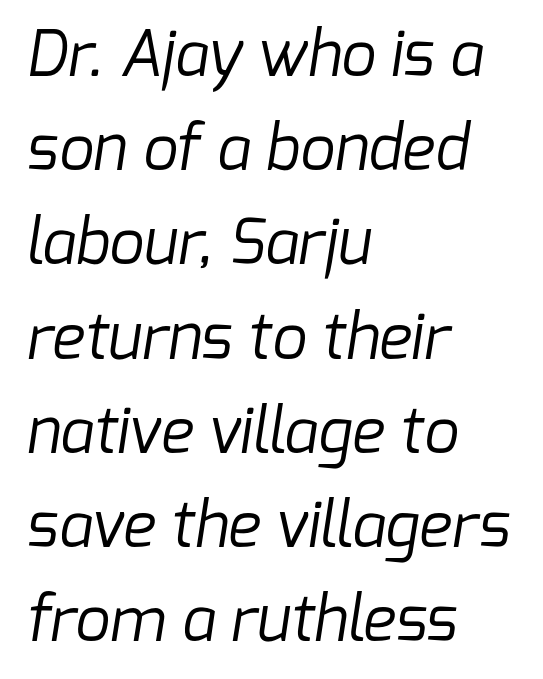
The image shows 62 px regular-weight sans-serif type; set left-aligned, normal line spacing (1.52x), normal letter spacing, not underlined; low stroke contrast and a medium x-height.
